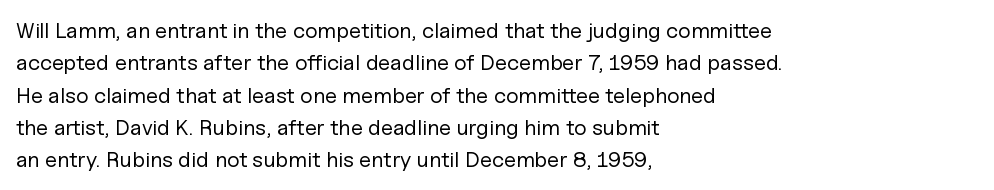
{"italic": "no", "bold": "no", "underline": "no", "align": "left", "line_spacing": "normal", "line_spacing_ratio": 1.47, "letter_spacing": "normal", "letter_spacing_em": 0.0, "glyph_px": 22}
